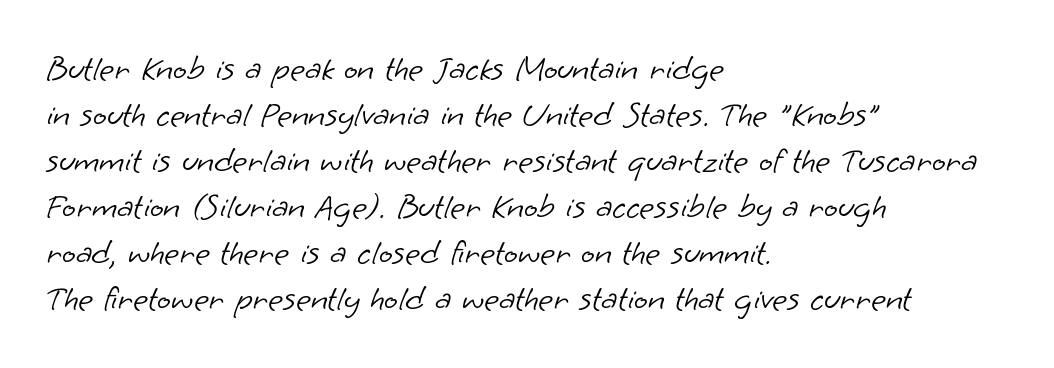
{"serif": "no", "bold": "no", "weight": "light", "width": "normal", "stroke_contrast": "low", "x_height": "small", "monospaced": "no", "underline": "no", "align": "left", "line_spacing": "normal", "line_spacing_ratio": 1.28, "letter_spacing": "normal", "letter_spacing_em": 0.0, "glyph_px": 36}
